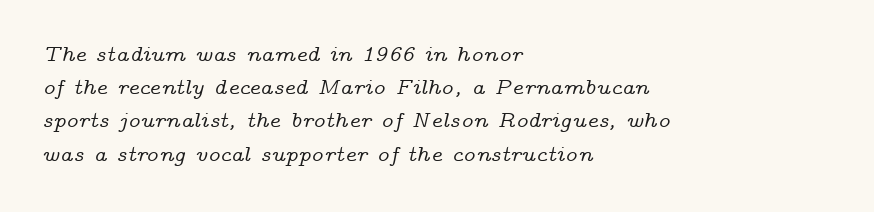
The image shows 22 px text type, italic (leaning right); set left-aligned, normal line spacing (1.51x), normal letter spacing, not underlined.
